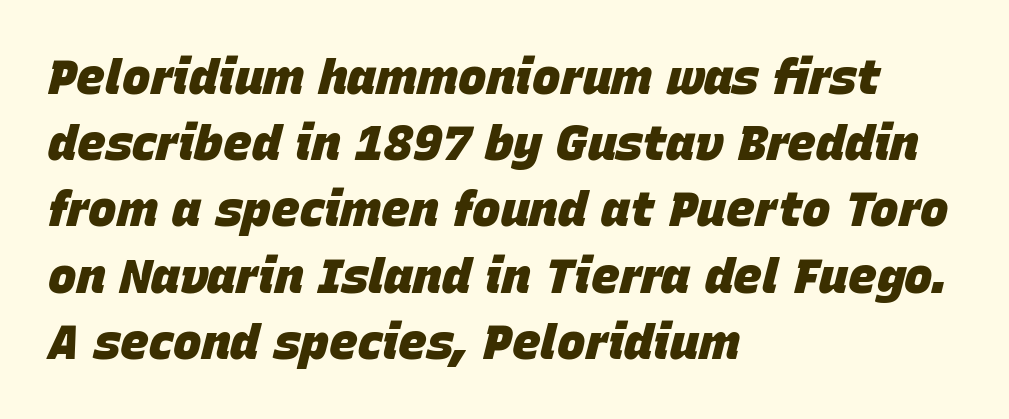
The image shows 48 px heavy type, italic (leaning right); set left-aligned, normal line spacing (1.38x), normal letter spacing, not underlined; low stroke contrast and a large x-height.
